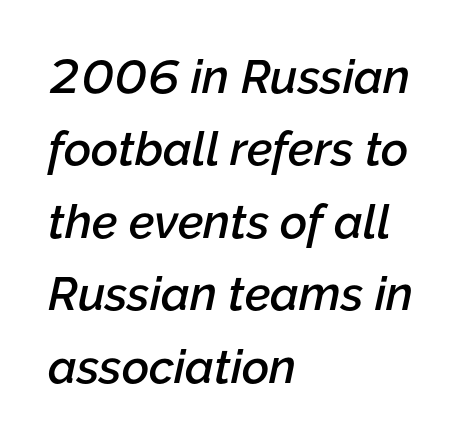
{"italic": "yes", "lean": "right", "slant_degrees": 12, "bold": "semi", "weight": "semibold", "width": "normal", "stroke_contrast": "low", "x_height": "medium", "monospaced": "no", "underline": "no", "align": "left", "line_spacing": "normal", "line_spacing_ratio": 1.54, "letter_spacing": "normal", "letter_spacing_em": 0.0, "glyph_px": 47}
